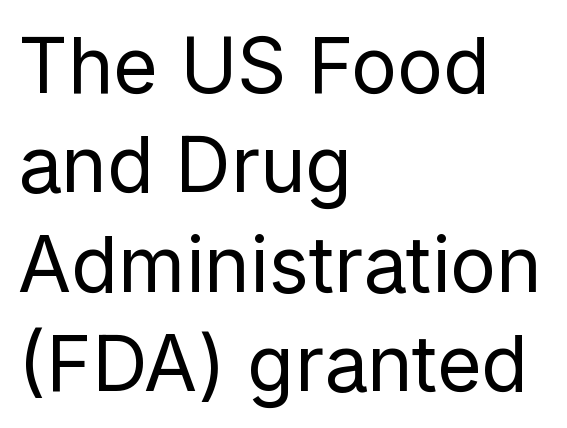
The image shows 77 px regular-weight sans-serif type, upright; set left-aligned, normal line spacing (1.29x), normal letter spacing, not underlined; low stroke contrast and a medium x-height.
